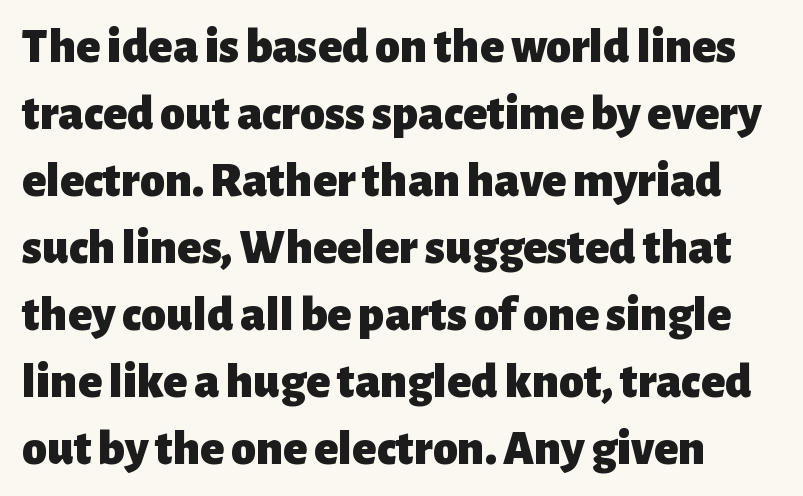
Regular leading. Pretty heavy lettering here — definitely bold. Varying glyph widths throughout — classic text-font behaviour. Posture: straight, roman, zero tilt. Note: no serifs on the glyphs.
